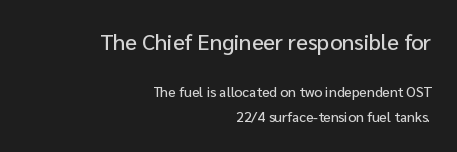
Q: Is the text italic (slanted)? A: No, it is upright.
Q: Is the text underlined? A: No.
Q: How is the paragraph aligned? A: Right-aligned.
Q: Is the spacing between letters normal or unusually wide? A: Normal.
Q: Which block of text is set in a larger size, the first (top) or the second (bottom)? A: The first (top) one.
